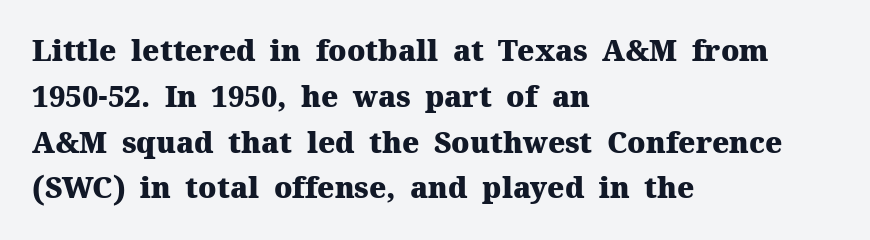
Q: Is the text bold? A: Yes.
Q: Is the text italic (slanted)? A: No, it is upright.
Q: Is the typeface a serif or a sans-serif typeface? A: Serif.
Q: Is the text underlined? A: No.
Q: How is the paragraph aligned? A: Left-aligned.
Q: Is the spacing between letters normal or unusually wide? A: Normal.
Q: Is the spacing between lines tight, normal or loose? A: Normal.
Q: Width (condensed, normal, or wide)? A: Normal.
Q: Stroke contrast? A: Medium.
Q: x-height? A: Medium.
Q: Monospaced? A: No.
